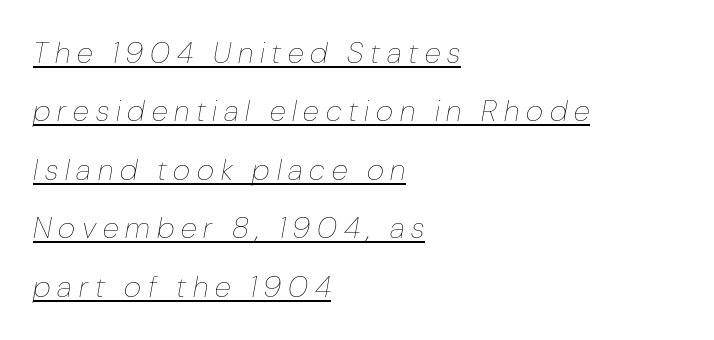
Q: Is the text bold? A: No.
Q: Is the text italic (slanted)? A: Yes, it leans right by about 10 degrees.
Q: Is the text underlined? A: Yes.
Q: How is the paragraph aligned? A: Left-aligned.
Q: Is the spacing between letters normal or unusually wide? A: Unusually wide.
Q: Is the spacing between lines tight, normal or loose? A: Loose.
Q: Width (condensed, normal, or wide)? A: Condensed.
Q: Stroke contrast? A: Low.
Q: x-height? A: Medium.
Q: Monospaced? A: No.
